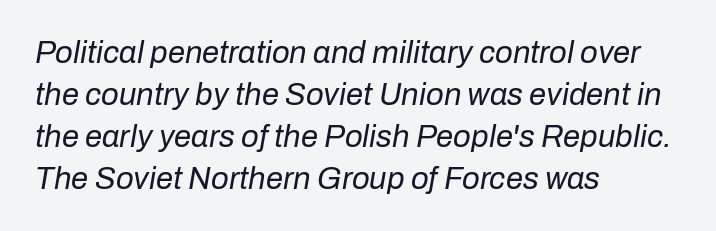
{"italic": "yes", "lean": "right", "slant_degrees": 10, "bold": "no", "weight": "regular", "width": "normal", "stroke_contrast": "low", "x_height": "medium", "monospaced": "no", "underline": "no", "align": "left", "line_spacing": "normal", "line_spacing_ratio": 1.35, "letter_spacing": "normal", "letter_spacing_em": 0.0, "glyph_px": 31}
